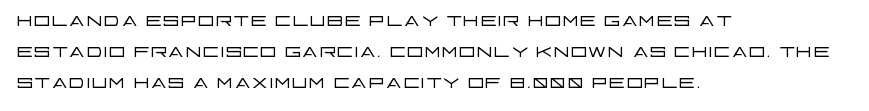
One-word summary of the alignment: left. In terms of letterspacing, this is plain default setting. The words here are not underlined. The characters are drawn with everyday or finer stroke widths. The letters stand straight up with perfectly vertical stems.
